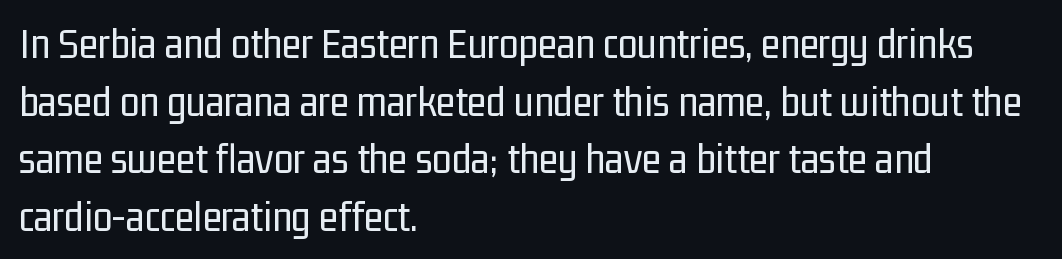
Q: Is the text bold? A: No.
Q: Is the text italic (slanted)? A: No, it is upright.
Q: Is the typeface a serif or a sans-serif typeface? A: Sans-serif.
Q: Is the text underlined? A: No.
Q: How is the paragraph aligned? A: Left-aligned.
Q: Is the spacing between letters normal or unusually wide? A: Normal.
Q: Is the spacing between lines tight, normal or loose? A: Normal.
Q: Width (condensed, normal, or wide)? A: Condensed.
Q: Stroke contrast? A: Low.
Q: x-height? A: Medium.
Q: Monospaced? A: No.
